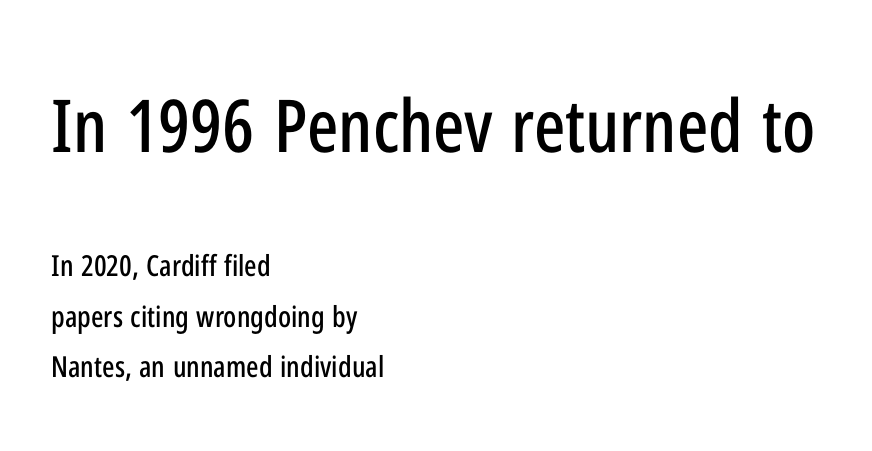
Q: Is the text italic (slanted)? A: No, it is upright.
Q: Is the typeface a serif or a sans-serif typeface? A: Sans-serif.
Q: Is the text underlined? A: No.
Q: How is the paragraph aligned? A: Left-aligned.
Q: Is the spacing between letters normal or unusually wide? A: Normal.
Q: Which block of text is set in a larger size, the first (top) or the second (bottom)? A: The first (top) one.
Q: Width (condensed, normal, or wide)? A: Condensed.
Q: Stroke contrast? A: Low.
Q: x-height? A: Medium.
Q: Monospaced? A: No.
